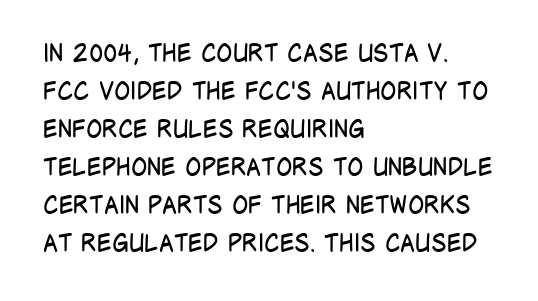
The image shows 24 px text type, upright; set left-aligned, normal line spacing (1.58x), normal letter spacing, not underlined.
